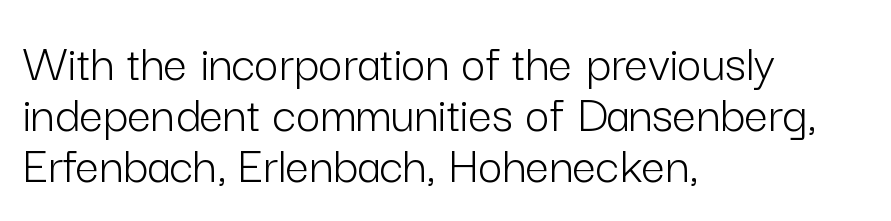
Q: Is the text bold? A: No.
Q: Is the text italic (slanted)? A: No, it is upright.
Q: Is the typeface a serif or a sans-serif typeface? A: Sans-serif.
Q: Is the text underlined? A: No.
Q: How is the paragraph aligned? A: Left-aligned.
Q: Is the spacing between letters normal or unusually wide? A: Normal.
Q: Is the spacing between lines tight, normal or loose? A: Tight.
Q: Width (condensed, normal, or wide)? A: Normal.
Q: Stroke contrast? A: Low.
Q: x-height? A: Medium.
Q: Monospaced? A: No.
